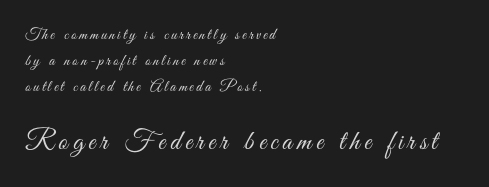
The image shows 28 px light, condensed sans-serif type; set left-aligned, normal line spacing (1.62x), not underlined; the second (bottom) block is 1.75x larger; medium stroke contrast and a small x-height.
